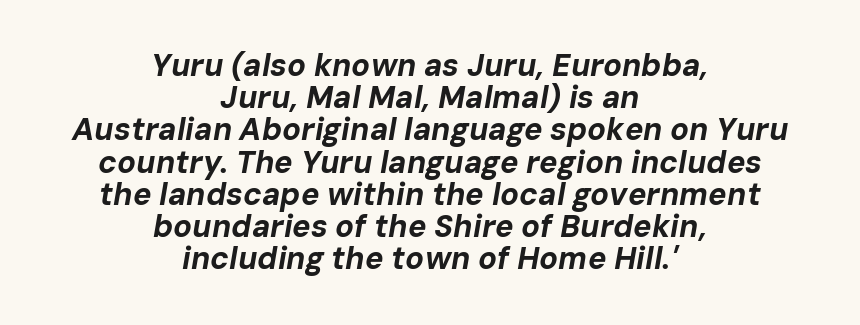
{"italic": "yes", "lean": "right", "slant_degrees": 10, "bold": "yes", "weight": "bold", "width": "normal", "stroke_contrast": "low", "x_height": "medium", "monospaced": "no", "underline": "no", "align": "center", "line_spacing": "tight", "line_spacing_ratio": 1.04, "letter_spacing": "normal", "letter_spacing_em": 0.0, "glyph_px": 31}
